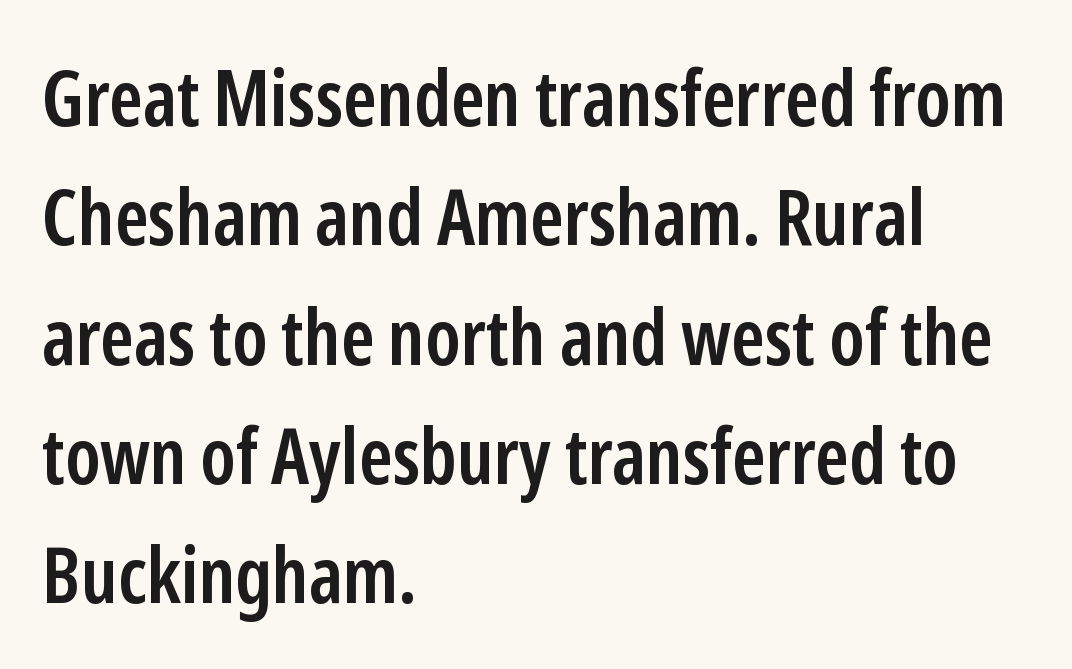
{"serif": "no", "italic": "no", "bold": "semi", "weight": "semibold", "width": "condensed", "stroke_contrast": "low", "x_height": "medium", "monospaced": "no", "underline": "no", "align": "left", "line_spacing": "normal", "line_spacing_ratio": 1.53, "letter_spacing": "normal", "letter_spacing_em": 0.0, "glyph_px": 78}
